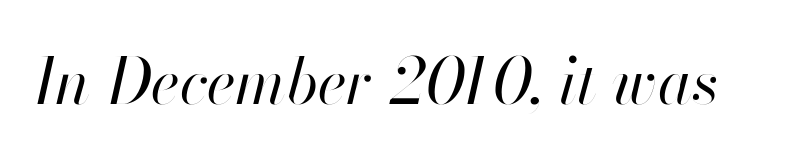
{"italic": "yes", "lean": "right", "slant_degrees": 13, "bold": "no", "weight": "regular", "width": "normal", "stroke_contrast": "high", "x_height": "small", "monospaced": "no", "underline": "no", "letter_spacing": "normal", "letter_spacing_em": 0.0, "glyph_px": 63}
